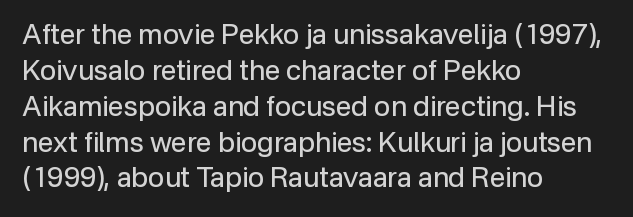
{"serif": "no", "italic": "no", "bold": "no", "weight": "regular", "width": "normal", "stroke_contrast": "low", "x_height": "medium", "monospaced": "no", "underline": "no", "align": "left", "line_spacing": "normal", "line_spacing_ratio": 1.28, "letter_spacing": "normal", "letter_spacing_em": 0.0, "glyph_px": 28}
